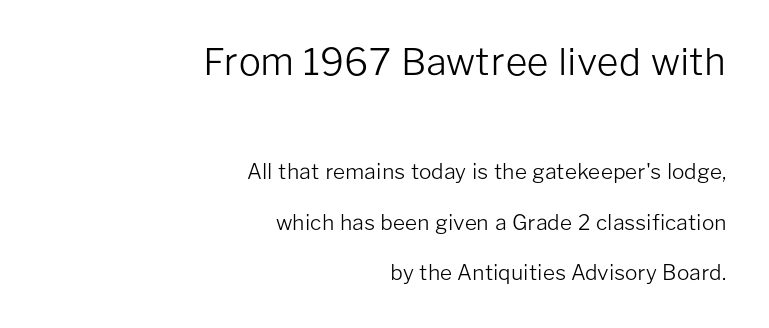
Q: Is the text bold? A: No.
Q: Is the text italic (slanted)? A: No, it is upright.
Q: Is the typeface a serif or a sans-serif typeface? A: Sans-serif.
Q: Is the text underlined? A: No.
Q: How is the paragraph aligned? A: Right-aligned.
Q: Is the spacing between letters normal or unusually wide? A: Normal.
Q: Is the spacing between lines tight, normal or loose? A: Loose.
Q: Which block of text is set in a larger size, the first (top) or the second (bottom)? A: The first (top) one.
Q: Width (condensed, normal, or wide)? A: Normal.
Q: Stroke contrast? A: Low.
Q: x-height? A: Medium.
Q: Monospaced? A: No.
